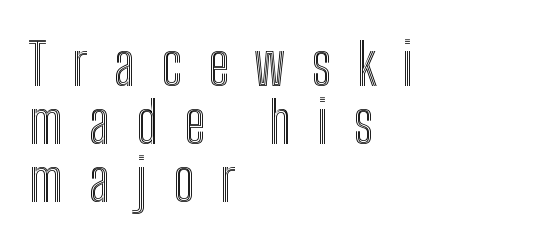
Q: Is the text italic (slanted)? A: No, it is upright.
Q: Is the text underlined? A: No.
Q: How is the paragraph aligned? A: Left-aligned.
Q: Is the spacing between letters normal or unusually wide? A: Unusually wide.
Q: Is the spacing between lines tight, normal or loose? A: Tight.
Q: Width (condensed, normal, or wide)? A: Condensed.
Q: x-height? A: Medium.
Q: Monospaced? A: No.
